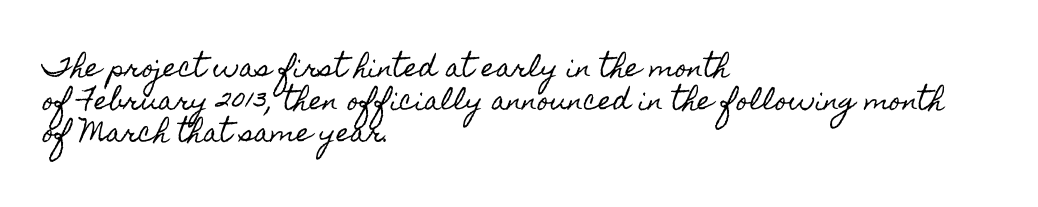
The tracking reads as untouched default to a designer's eye. Has an underline been added? It has not. Where is the straight margin? On the left. A typesetter would call this leading conventional body-copy spacing.
